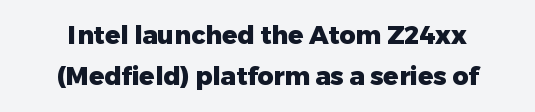
Q: Is the text bold? A: Yes.
Q: Is the text italic (slanted)? A: No, it is upright.
Q: Is the text underlined? A: No.
Q: How is the paragraph aligned? A: Centered.
Q: Is the spacing between letters normal or unusually wide? A: Normal.
Q: Is the spacing between lines tight, normal or loose? A: Normal.
